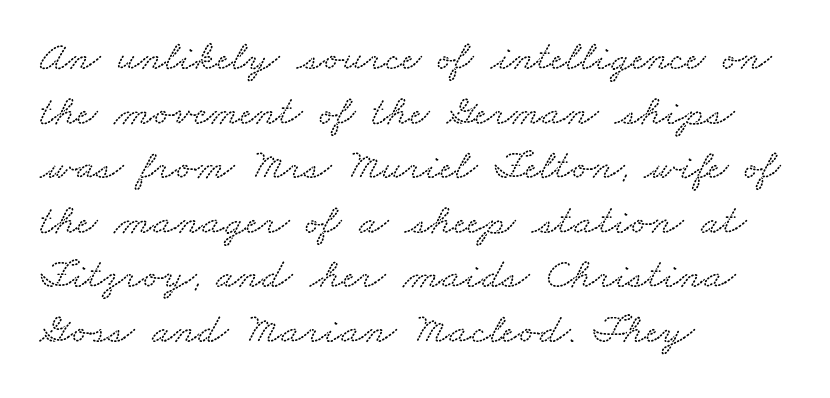
Q: Is the typeface a serif or a sans-serif typeface? A: Serif.
Q: Is the text underlined? A: No.
Q: How is the paragraph aligned? A: Left-aligned.
Q: Is the spacing between letters normal or unusually wide? A: Normal.
Q: Is the spacing between lines tight, normal or loose? A: Normal.
Q: Width (condensed, normal, or wide)? A: Wide.
Q: Stroke contrast? A: Medium.
Q: x-height? A: Small.
Q: Monospaced? A: No.
